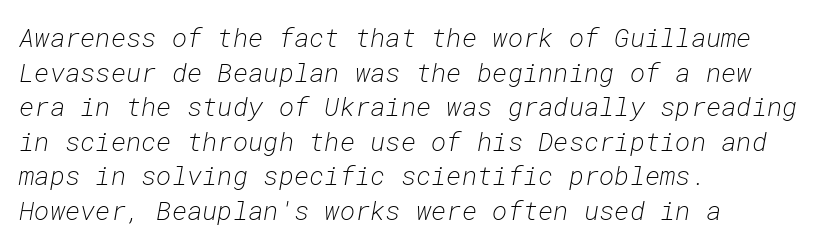
Q: Is the text bold? A: No.
Q: Is the text italic (slanted)? A: Yes, it leans right by about 10 degrees.
Q: Is the text underlined? A: No.
Q: How is the paragraph aligned? A: Left-aligned.
Q: Is the spacing between letters normal or unusually wide? A: Normal.
Q: Is the spacing between lines tight, normal or loose? A: Normal.
